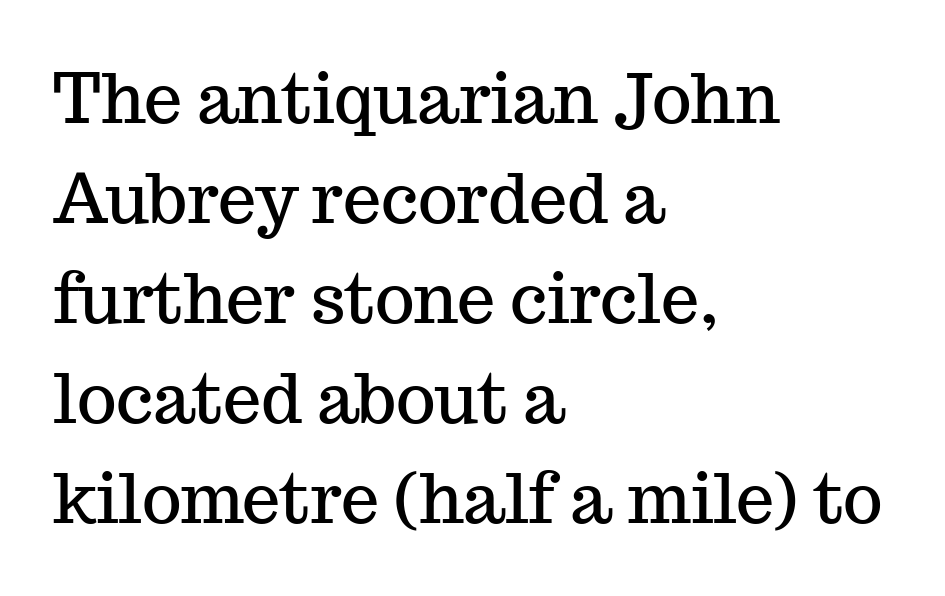
Q: Is the text italic (slanted)? A: No, it is upright.
Q: Is the typeface a serif or a sans-serif typeface? A: Serif.
Q: Is the text underlined? A: No.
Q: How is the paragraph aligned? A: Left-aligned.
Q: Is the spacing between letters normal or unusually wide? A: Normal.
Q: Is the spacing between lines tight, normal or loose? A: Normal.
Q: Width (condensed, normal, or wide)? A: Normal.
Q: Stroke contrast? A: Medium.
Q: x-height? A: Medium.
Q: Monospaced? A: No.
